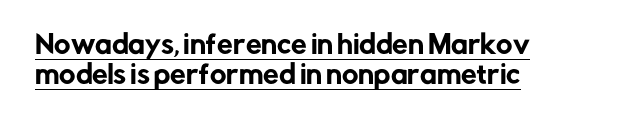
The image shows 25 px text type, upright; set left-aligned, line spacing 1.2x, normal letter spacing, underlined.
